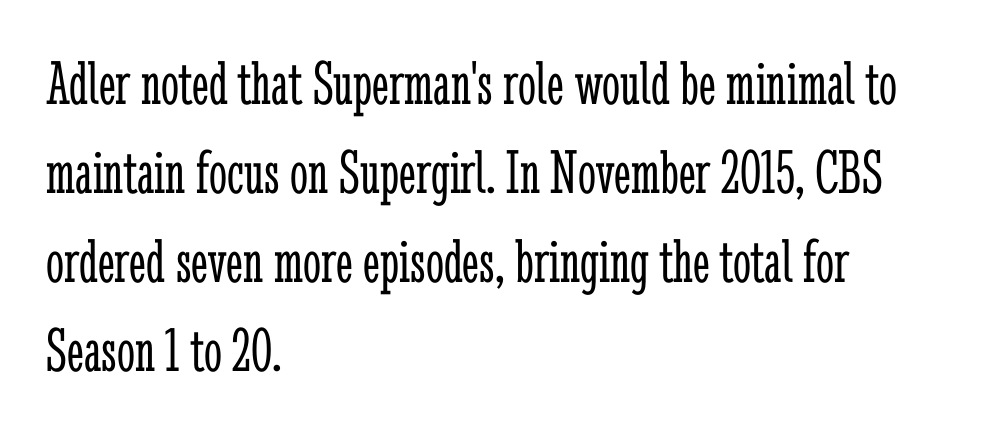
Spacing verdict: proportional, widths tailored to each character. What stands out about the letter spacing? Nothing — it is the standard amount. The typeface chosen for these lines features serifs. Designer's note — italics off, roman on.
